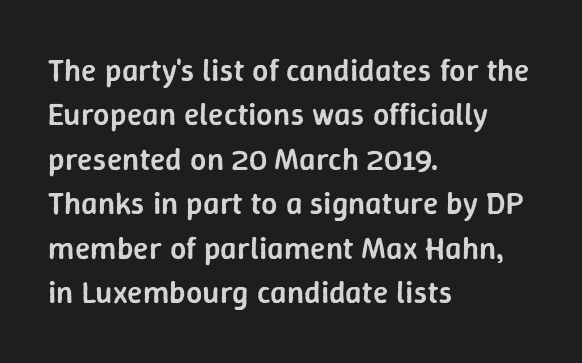
Q: Is the text bold? A: Semi-bold.
Q: Is the text italic (slanted)? A: No, it is upright.
Q: Is the typeface a serif or a sans-serif typeface? A: Sans-serif.
Q: Is the text underlined? A: No.
Q: How is the paragraph aligned? A: Left-aligned.
Q: Is the spacing between letters normal or unusually wide? A: Normal.
Q: Is the spacing between lines tight, normal or loose? A: Normal.
Q: Width (condensed, normal, or wide)? A: Normal.
Q: Stroke contrast? A: Low.
Q: x-height? A: Medium.
Q: Monospaced? A: No.
